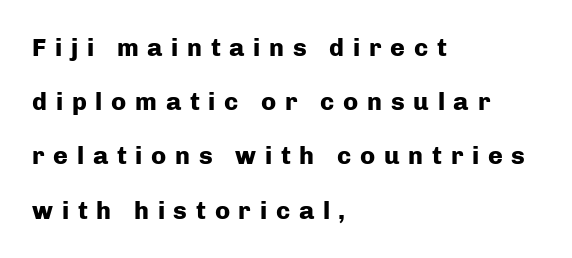
{"italic": "no", "bold": "yes", "underline": "no", "align": "left", "line_spacing": "loose", "line_spacing_ratio": 2.17, "letter_spacing": "wide", "letter_spacing_em": 0.35, "glyph_px": 25}
